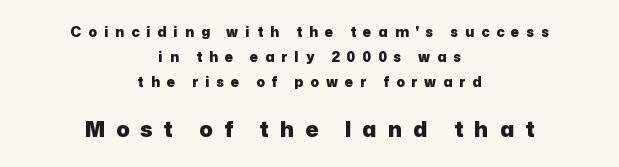
Q: Is the text bold? A: Yes.
Q: Is the text italic (slanted)? A: No, it is upright.
Q: Is the text underlined? A: No.
Q: How is the paragraph aligned? A: Centered.
Q: Is the spacing between letters normal or unusually wide? A: Unusually wide.
Q: Which block of text is set in a larger size, the first (top) or the second (bottom)? A: The second (bottom) one.
